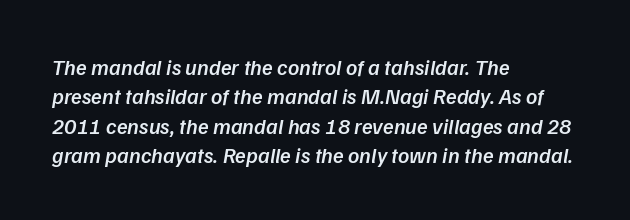
{"italic": "yes", "lean": "right", "slant_degrees": 9, "bold": "semi", "underline": "no", "align": "left", "line_spacing": "normal", "line_spacing_ratio": 1.33, "letter_spacing": "normal", "letter_spacing_em": 0.0, "glyph_px": 22}
